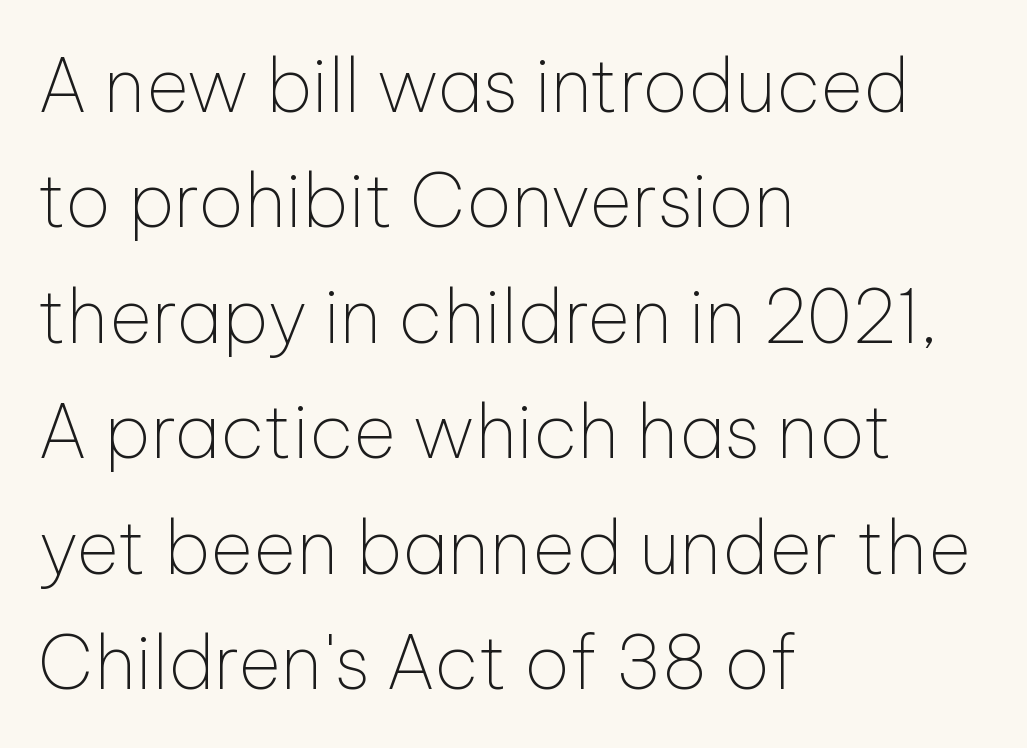
The ragged edge is on the right, which tells us the setting is flush left. Characters follow at the spacing the type designer built in. Style check: upright. Lines of text with bare space underneath. A typesetter would label this face a sans.
